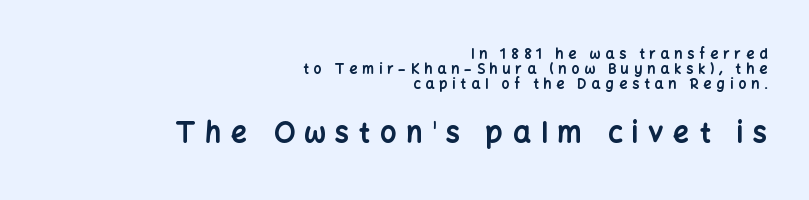
Each row of text sits above clean, open space. This layout puts the modest block above and the oversized block below. Do the characters align in a grid? No, the font is proportional. Italic? Not at all — the glyphs are vertical. What's the leading like? Squeezed, with rows nearly overlapping.
